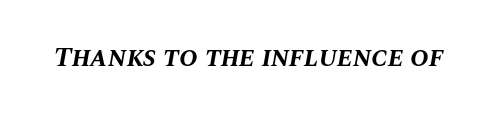
The image shows 28 px bold type, italic (leaning right); set normal letter spacing, not underlined; medium stroke contrast and a large x-height.
